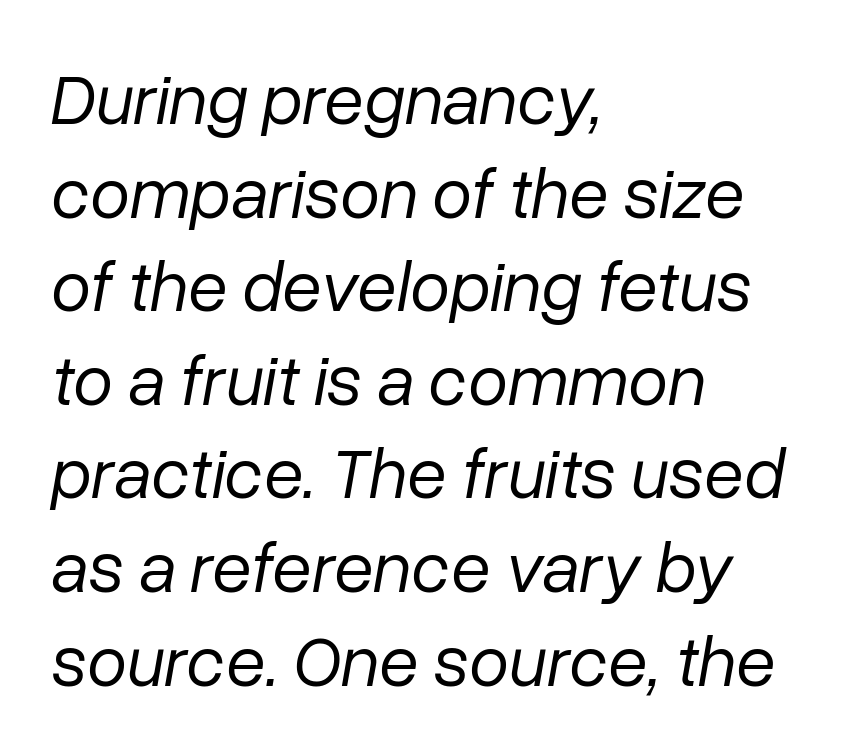
Q: Is the text bold? A: No.
Q: Is the text italic (slanted)? A: Yes, it leans right by about 10 degrees.
Q: Is the text underlined? A: No.
Q: How is the paragraph aligned? A: Left-aligned.
Q: Is the spacing between letters normal or unusually wide? A: Normal.
Q: Is the spacing between lines tight, normal or loose? A: Normal.
Q: Width (condensed, normal, or wide)? A: Normal.
Q: Stroke contrast? A: Low.
Q: x-height? A: Medium.
Q: Monospaced? A: No.
